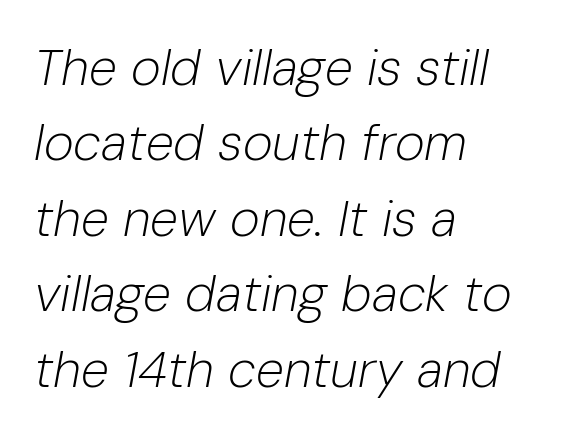
{"italic": "yes", "lean": "right", "slant_degrees": 10, "bold": "no", "weight": "light", "width": "normal", "stroke_contrast": "low", "x_height": "medium", "monospaced": "no", "underline": "no", "align": "left", "line_spacing": "normal", "line_spacing_ratio": 1.48, "letter_spacing": "normal", "letter_spacing_em": 0.0, "glyph_px": 51}
